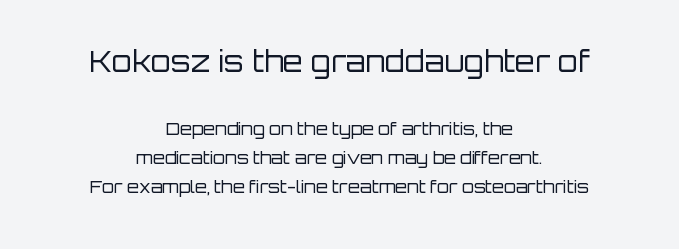
{"serif": "no", "italic": "no", "bold": "no", "weight": "regular", "width": "normal", "stroke_contrast": "low", "x_height": "large", "monospaced": "no", "underline": "no", "align": "center", "line_spacing": "normal", "line_spacing_ratio": 1.7, "letter_spacing": "normal", "letter_spacing_em": 0.0, "larger_block": "first", "size_ratio": 1.71, "glyph_px": 29}
